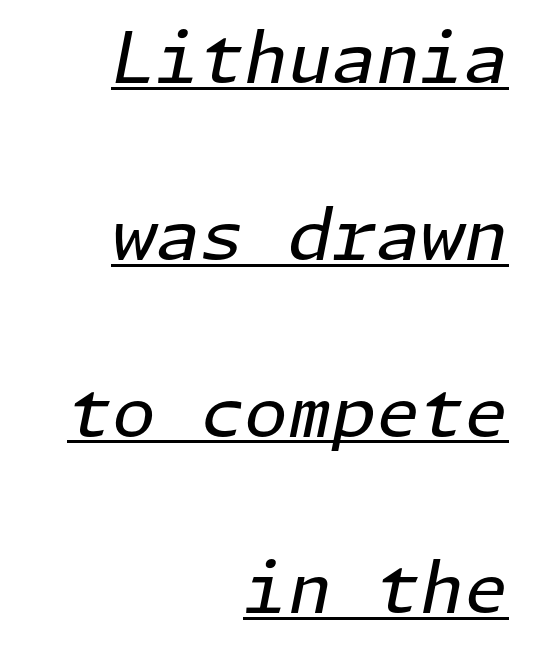
Q: Is the text bold? A: No.
Q: Is the text italic (slanted)? A: Yes, it leans right by about 11 degrees.
Q: Is the text underlined? A: Yes.
Q: How is the paragraph aligned? A: Right-aligned.
Q: Is the spacing between letters normal or unusually wide? A: Normal.
Q: Is the spacing between lines tight, normal or loose? A: Loose.
Q: Width (condensed, normal, or wide)? A: Normal.
Q: Stroke contrast? A: Low.
Q: x-height? A: Medium.
